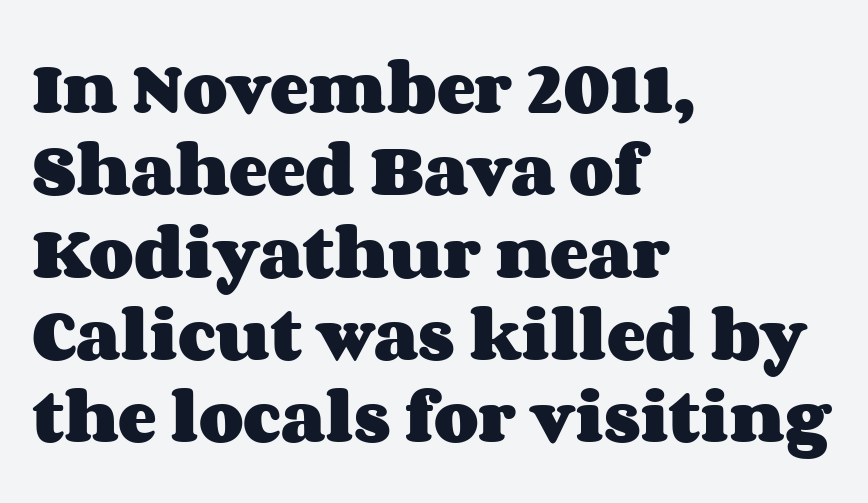
The rendering uses a moderate line-height, typical for paragraphs. Is there any slant? The stems are plumb. Plenty of ink on the page — the face is bold. Spacing verdict: proportional, widths tailored to each character.
